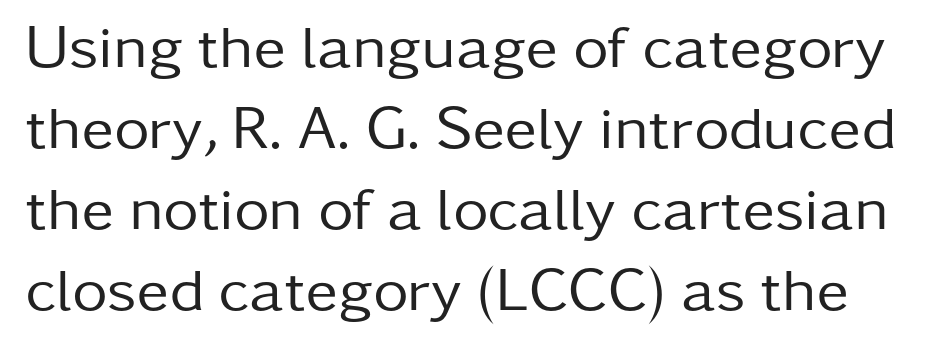
The image shows 61 px regular-weight sans-serif type, upright; set normal line spacing (1.33x), normal letter spacing, not underlined; low stroke contrast and a medium x-height.
